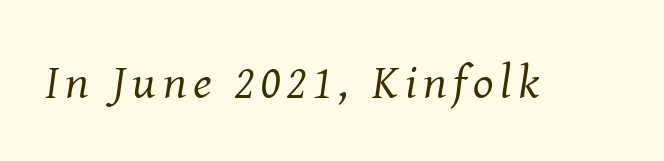
The image shows 48 px regular-weight serif type, italic (leaning right); set not underlined; medium stroke contrast and a medium x-height.
